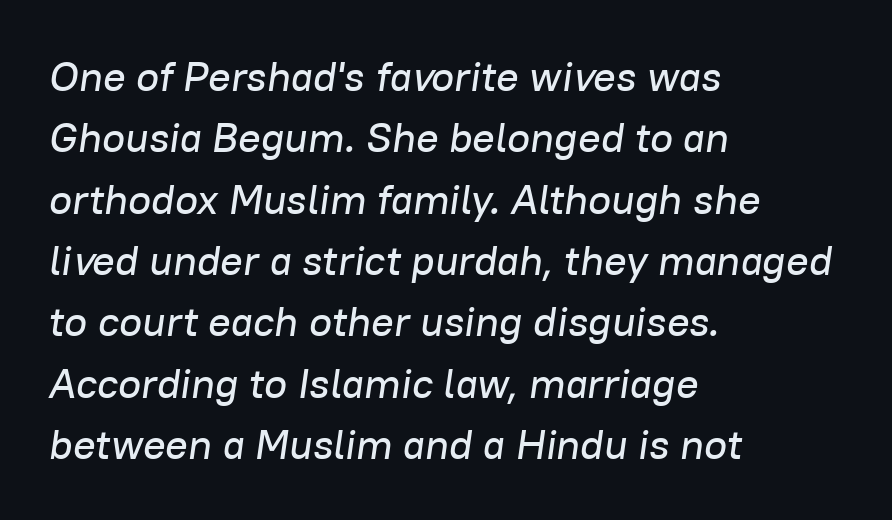
Q: Is the text italic (slanted)? A: Yes, it leans right by about 8 degrees.
Q: Is the text underlined? A: No.
Q: How is the paragraph aligned? A: Left-aligned.
Q: Is the spacing between letters normal or unusually wide? A: Normal.
Q: Is the spacing between lines tight, normal or loose? A: Normal.
Q: Width (condensed, normal, or wide)? A: Normal.
Q: Stroke contrast? A: Low.
Q: x-height? A: Medium.
Q: Monospaced? A: No.
